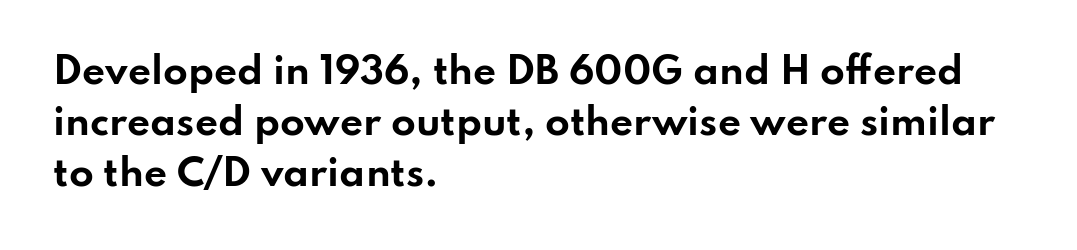
The image shows 36 px bold, wide sans-serif type, upright; set left-aligned, normal line spacing (1.42x), normal letter spacing, not underlined; low stroke contrast and a small x-height.
